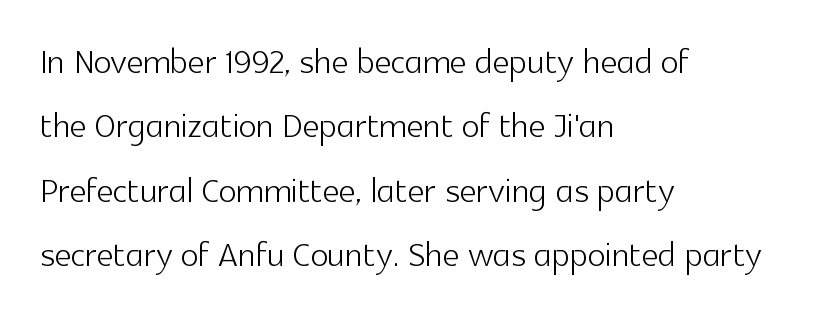
The image shows 47 px light sans-serif type, upright; set left-aligned, normal line spacing (1.37x), normal letter spacing, not underlined; a medium x-height.
